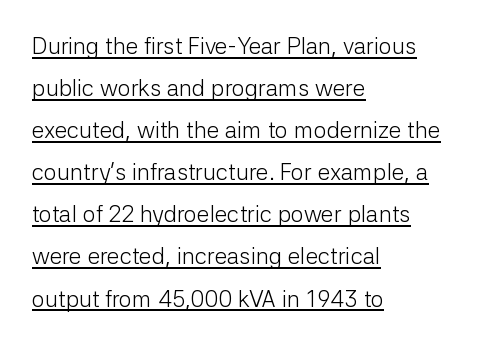
Q: Is the text bold? A: No.
Q: Is the text italic (slanted)? A: No, it is upright.
Q: Is the text underlined? A: Yes.
Q: How is the paragraph aligned? A: Left-aligned.
Q: Is the spacing between letters normal or unusually wide? A: Normal.
